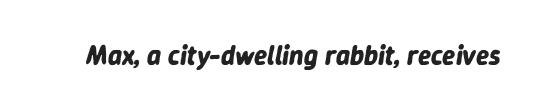
Each word holds together tightly as a unit, with standard inter-letter gaps. How heavy is the stroke? Heavy — this is a bold. These lines were composed using italics. Nobody drew a line under any word here.
